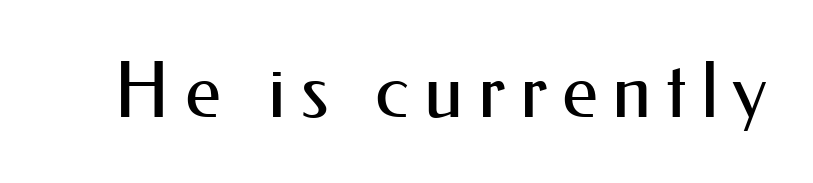
The foot of each line stays bare and open. Is this a fixed-width face? No — the glyphs have proportional, varying widths. Posture: straight, roman, zero tilt. Is the type heavy? It reads as light-to-regular instead. The rendering shows plain stroke endings on the letterforms — a sans-serif design.
